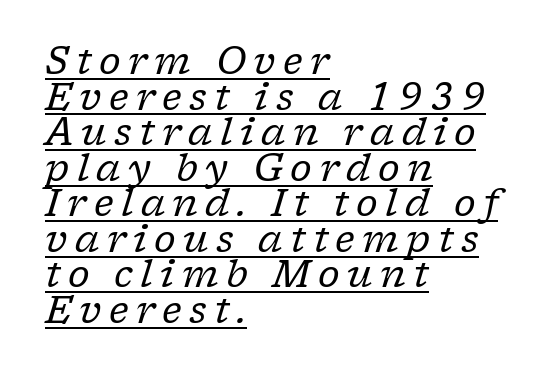
A typesetter would call this leading minimal, almost set solid. Beneath each row of characters lies a ruled line. The typeface chosen for these lines features serifs. Italic: yes, the glyphs are oblique. The paragraph shown leans on its left margin. The font is comparable to plain body text, perhaps lighter.
